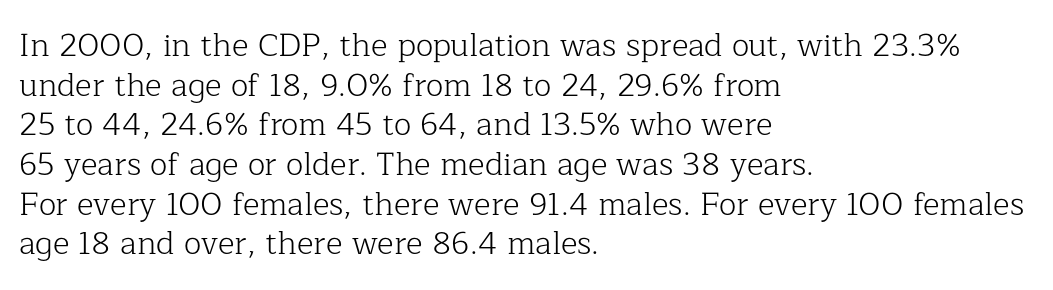
The image shows 32 px light serif type, upright; set left-aligned, line spacing 1.24x, normal letter spacing, not underlined; low stroke contrast and a medium x-height.
